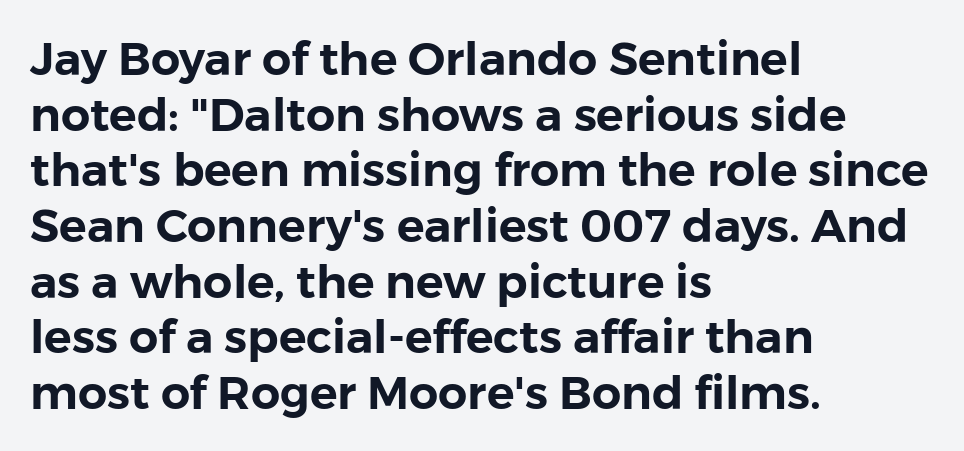
The image shows 46 px sans-serif type, upright; set left-aligned, line spacing 1.21x, normal letter spacing, not underlined; low stroke contrast and a medium x-height.
